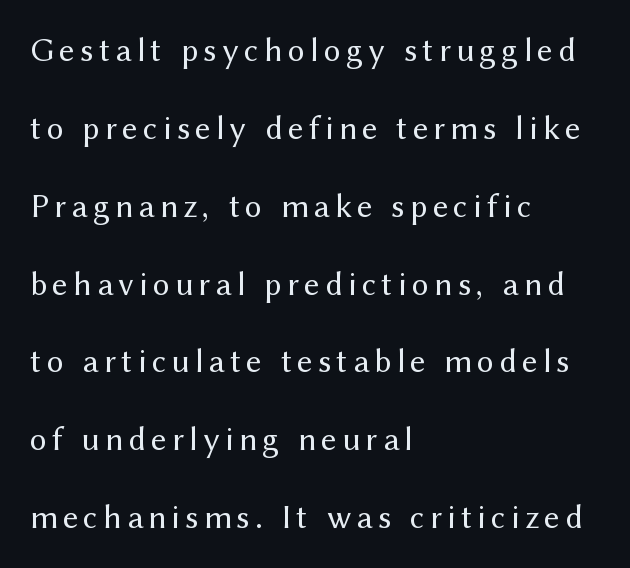
{"serif": "no", "italic": "no", "bold": "no", "weight": "regular", "width": "normal", "stroke_contrast": "medium", "x_height": "medium", "monospaced": "no", "underline": "no", "align": "left", "line_spacing": "loose", "line_spacing_ratio": 2.29, "glyph_px": 34}
